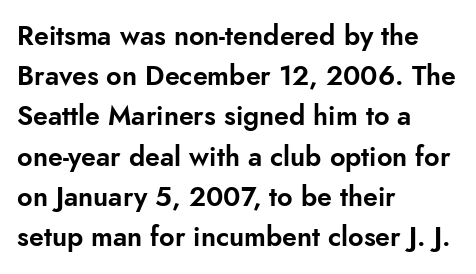
{"italic": "no", "underline": "no", "align": "left", "line_spacing": "normal", "line_spacing_ratio": 1.49, "letter_spacing": "normal", "letter_spacing_em": 0.0, "glyph_px": 27}
